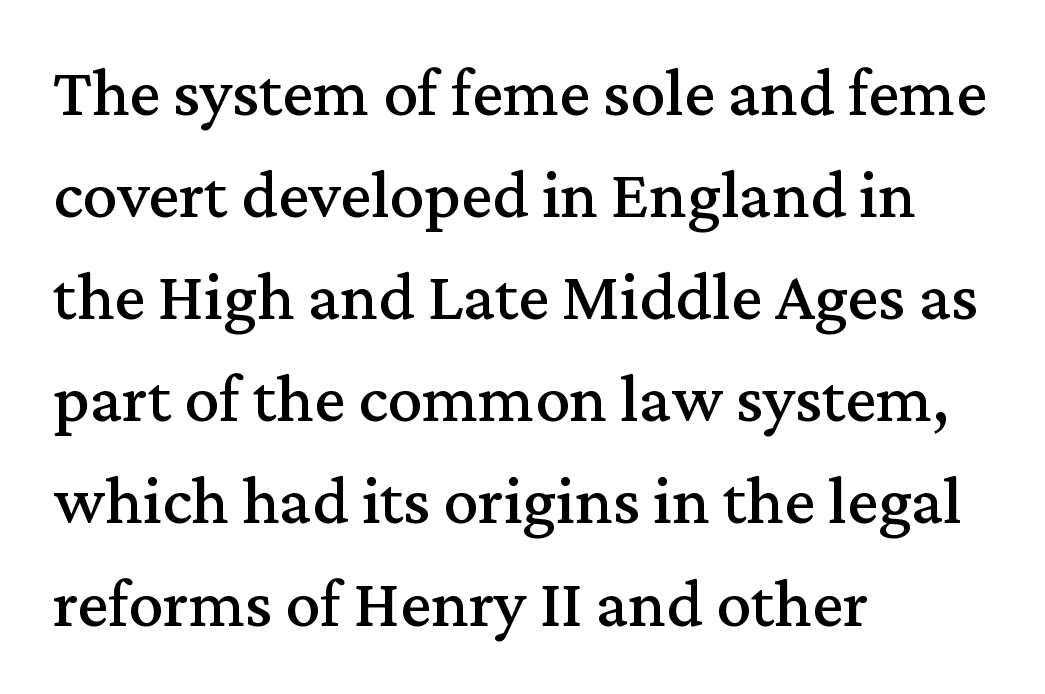
This sample has the flowing, uneven cadence of proportional lettering. Leading matches the norm, producing a regular column. Glyph-to-glyph distance matches everyday printed text. This is roman type, the default non-slanted kind. Short and long lines alike share a common starting point at left. Quick note: underline off.
